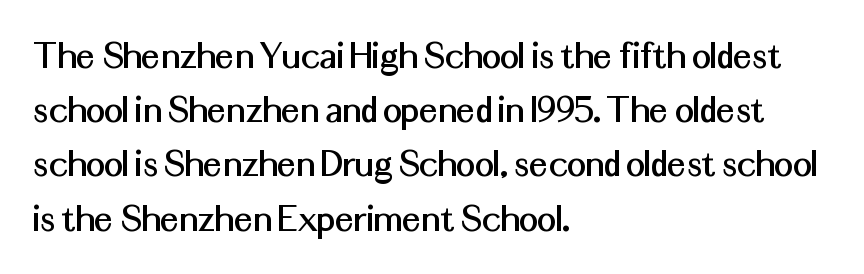
{"serif": "no", "italic": "no", "width": "normal", "stroke_contrast": "medium", "x_height": "medium", "monospaced": "no", "underline": "no", "align": "left", "line_spacing": "normal", "line_spacing_ratio": 1.29, "letter_spacing": "normal", "letter_spacing_em": 0.0, "glyph_px": 42}
